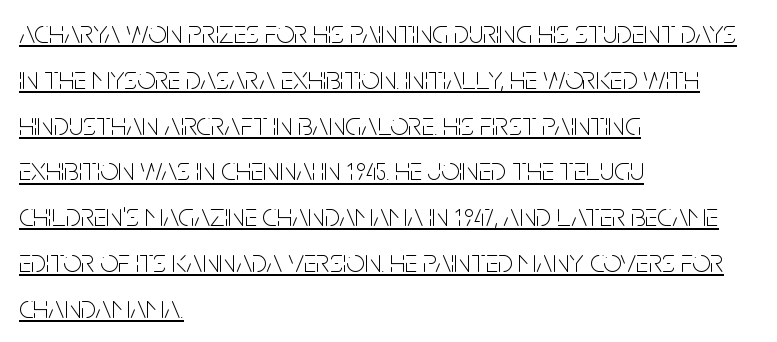
{"serif": "no", "italic": "no", "bold": "no", "weight": "thin", "width": "condensed", "stroke_contrast": "low", "x_height": "large", "monospaced": "no", "underline": "yes", "align": "left", "line_spacing": "normal", "line_spacing_ratio": 1.43, "letter_spacing": "normal", "letter_spacing_em": 0.0, "glyph_px": 32}
